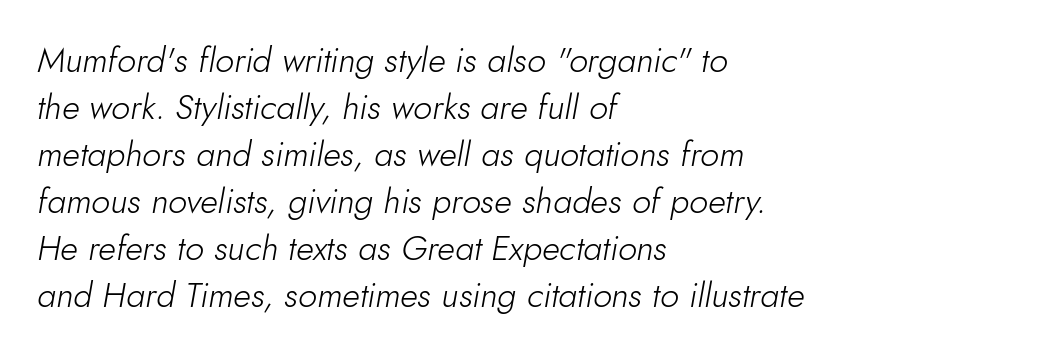
The image shows 34 px light type, italic (leaning right); set left-aligned, normal line spacing (1.38x), normal letter spacing, not underlined; low stroke contrast and a small x-height.
